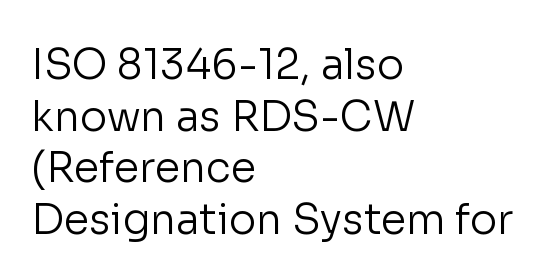
The setting favours the left margin, as ordinary paragraphs usually do. The type sits square on the baseline with zero lean. What kind of face is this? One without serifs — a sans. There is no visible air inserted between adjacent glyphs. No chunkiness to these letters — they're not bold.
